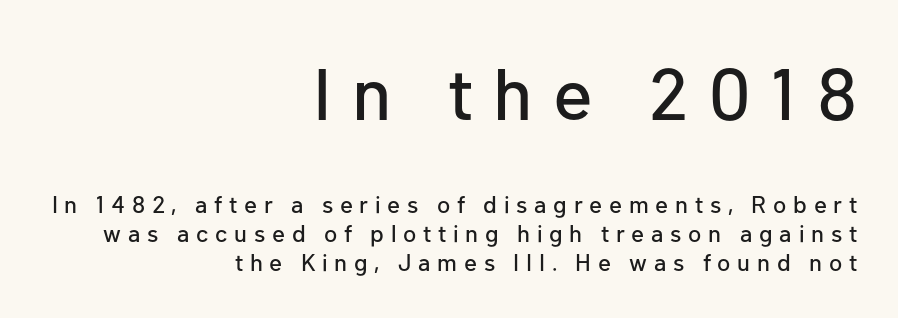
The image shows 73 px sans-serif type, upright; set right-aligned, line spacing 1.2x, unusually wide letter spacing (+0.28 em), not underlined; the first (top) block is 3.04x larger; low stroke contrast and a medium x-height.
